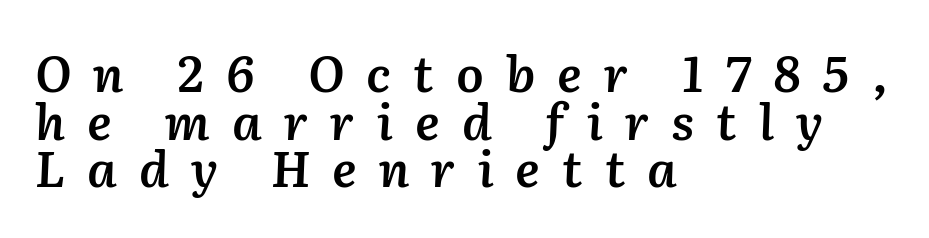
The image shows 49 px semibold type, italic (leaning right); set left-aligned, tight line spacing (0.97x), unusually wide letter spacing (+0.45 em), not underlined; medium stroke contrast and a medium x-height.
